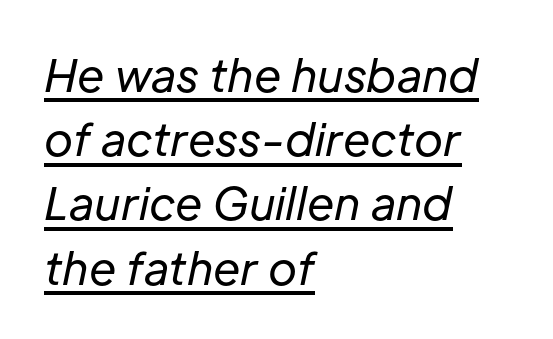
The image shows 44 px regular-weight type, italic (leaning right); set left-aligned, normal line spacing (1.46x), normal letter spacing, underlined; low stroke contrast and a medium x-height.
